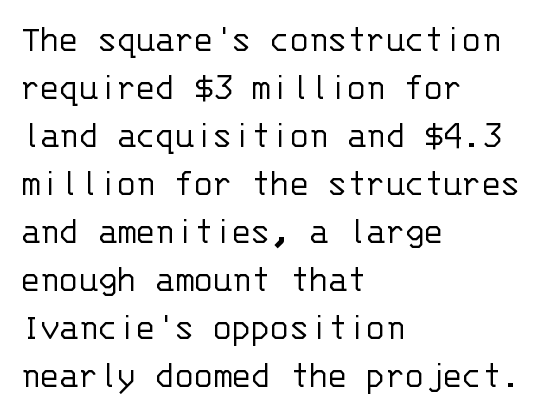
Q: Is the text bold? A: No.
Q: Is the text italic (slanted)? A: No, it is upright.
Q: Is the typeface a serif or a sans-serif typeface? A: Sans-serif.
Q: Is the text underlined? A: No.
Q: How is the paragraph aligned? A: Left-aligned.
Q: Is the spacing between letters normal or unusually wide? A: Normal.
Q: Width (condensed, normal, or wide)? A: Normal.
Q: Stroke contrast? A: Low.
Q: x-height? A: Large.
Q: Monospaced? A: Yes.
